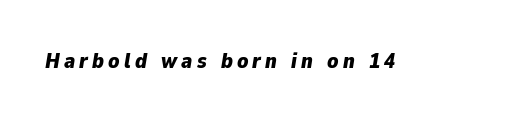
The image shows 22 px bold type, italic (leaning right); set not underlined.
